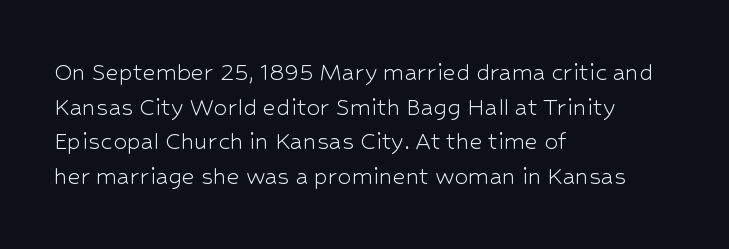
Inter-character spacing is left at the font's built-in metrics. The cut favours lightness, reaching ordinary text weight at its darkest. The face used here is a sans, in the tradition of grotesques and geometrics. The lines in this sample share a left origin and differ only in where they stop.
